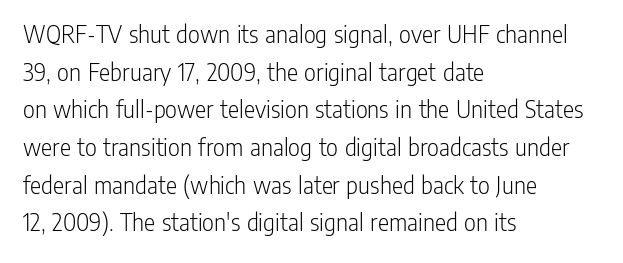
Q: Is the text bold? A: No.
Q: Is the text italic (slanted)? A: No, it is upright.
Q: Is the text underlined? A: No.
Q: How is the paragraph aligned? A: Left-aligned.
Q: Is the spacing between letters normal or unusually wide? A: Normal.
Q: Is the spacing between lines tight, normal or loose? A: Normal.
